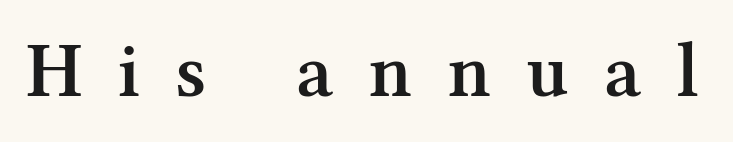
Q: Is the text bold? A: Semi-bold.
Q: Is the text italic (slanted)? A: No, it is upright.
Q: Is the typeface a serif or a sans-serif typeface? A: Serif.
Q: Is the text underlined? A: No.
Q: Is the spacing between letters normal or unusually wide? A: Unusually wide.
Q: Width (condensed, normal, or wide)? A: Normal.
Q: Stroke contrast? A: Medium.
Q: x-height? A: Medium.
Q: Monospaced? A: No.
